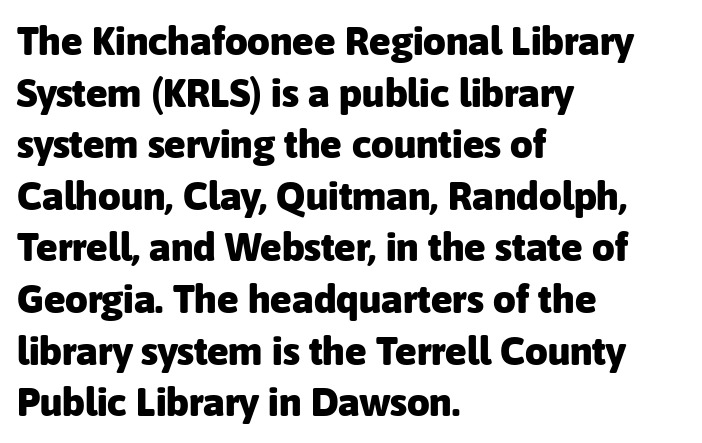
The image shows 40 px heavy sans-serif type, upright; set left-aligned, normal line spacing (1.29x), normal letter spacing, not underlined; low stroke contrast and a medium x-height.
